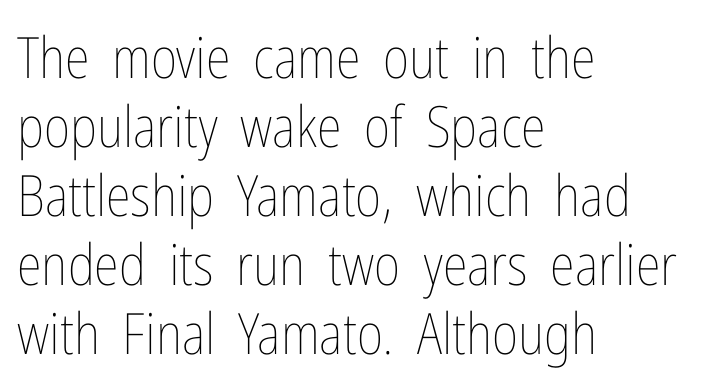
Q: Is the text bold? A: No.
Q: Is the text italic (slanted)? A: No, it is upright.
Q: Is the text underlined? A: No.
Q: How is the paragraph aligned? A: Left-aligned.
Q: Is the spacing between letters normal or unusually wide? A: Normal.
Q: Width (condensed, normal, or wide)? A: Condensed.
Q: Stroke contrast? A: Low.
Q: x-height? A: Medium.
Q: Monospaced? A: No.
